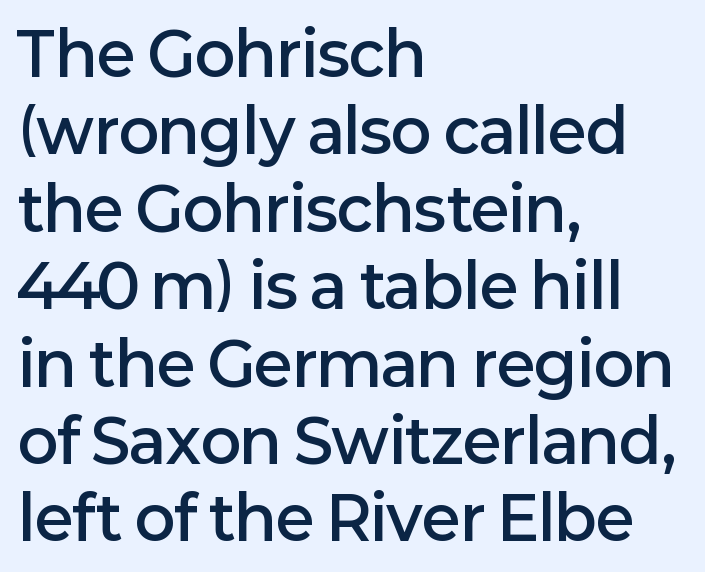
Q: Is the text bold? A: Semi-bold.
Q: Is the text italic (slanted)? A: No, it is upright.
Q: Is the typeface a serif or a sans-serif typeface? A: Sans-serif.
Q: Is the text underlined? A: No.
Q: How is the paragraph aligned? A: Left-aligned.
Q: Is the spacing between letters normal or unusually wide? A: Normal.
Q: Is the spacing between lines tight, normal or loose? A: Normal.
Q: Width (condensed, normal, or wide)? A: Normal.
Q: Stroke contrast? A: Low.
Q: x-height? A: Medium.
Q: Monospaced? A: No.
